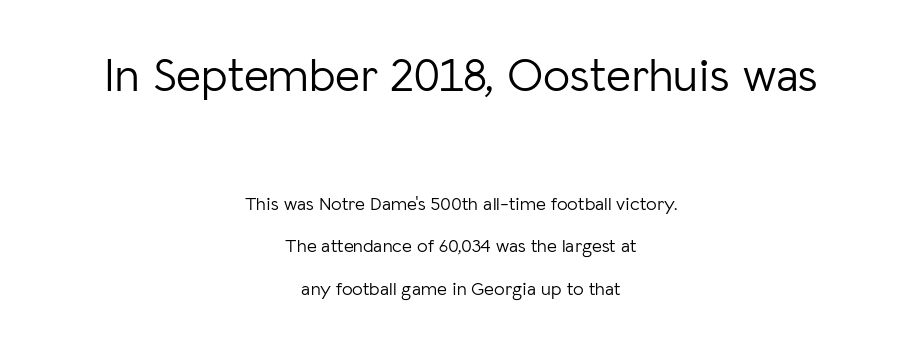
{"serif": "no", "italic": "no", "bold": "no", "weight": "light", "width": "normal", "stroke_contrast": "low", "x_height": "medium", "monospaced": "no", "underline": "no", "align": "center", "line_spacing": "loose", "line_spacing_ratio": 2.24, "letter_spacing": "normal", "letter_spacing_em": 0.0, "larger_block": "first", "size_ratio": 2.53, "glyph_px": 48}
